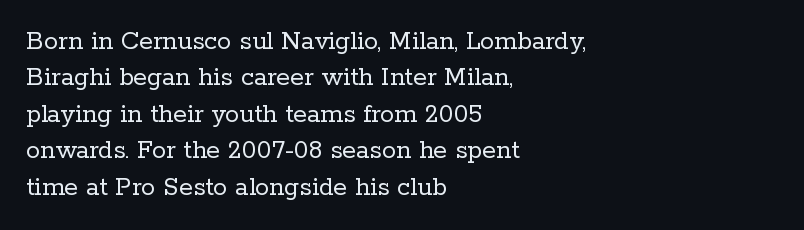
The image shows 28 px regular-weight serif type, upright; set left-aligned, normal line spacing (1.3x), normal letter spacing, not underlined; low stroke contrast and a medium x-height.
